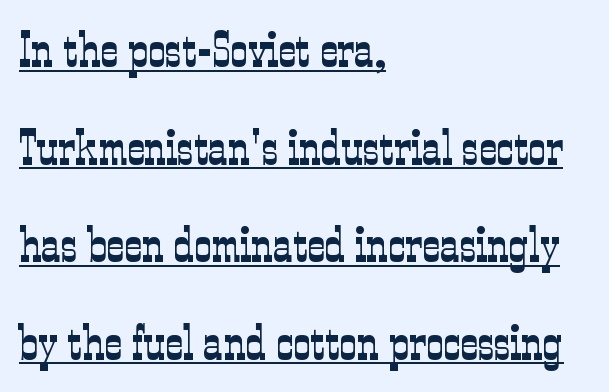
{"serif": "yes", "italic": "no", "bold": "no", "weight": "light", "width": "condensed", "stroke_contrast": "low", "x_height": "medium", "monospaced": "no", "underline": "yes", "align": "left", "line_spacing": "loose", "line_spacing_ratio": 1.99, "letter_spacing": "normal", "letter_spacing_em": 0.0, "glyph_px": 49}
